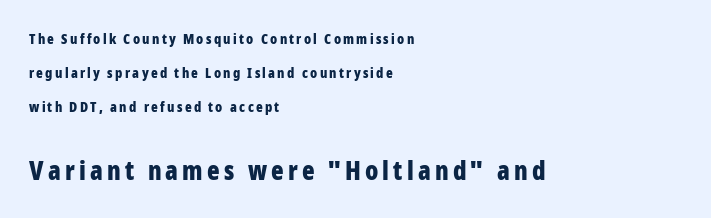
Horizontal alignment here is leftward, the default for most running prose. You'd pick this weight for a headline — it's a proper bold. Does the lettering tilt? It doesn't — this is upright. The rendering uses a large line-height, opening up the rows. Has an underline been added? It has not. Top chunk: small. Bottom chunk: large.
